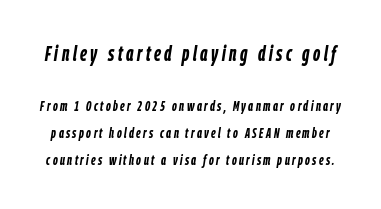
Q: Is the text bold? A: Yes.
Q: Is the text italic (slanted)? A: Yes, it leans right by about 9 degrees.
Q: Is the text underlined? A: No.
Q: Is the spacing between lines tight, normal or loose? A: Loose.
Q: Which block of text is set in a larger size, the first (top) or the second (bottom)? A: The first (top) one.
